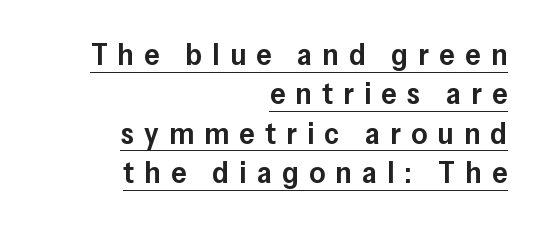
{"serif": "no", "italic": "no", "bold": "semi", "weight": "semibold", "width": "normal", "stroke_contrast": "low", "x_height": "medium", "monospaced": "no", "underline": "yes", "align": "right", "line_spacing": "normal", "line_spacing_ratio": 1.27, "letter_spacing": "wide", "letter_spacing_em": 0.33, "glyph_px": 31}
